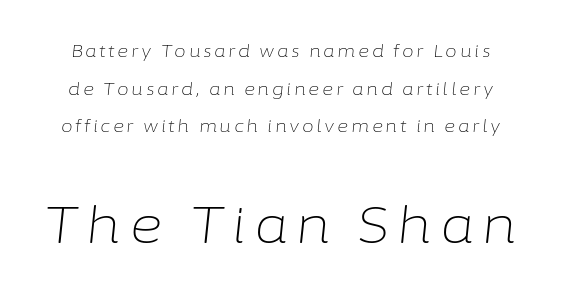
{"italic": "yes", "lean": "right", "slant_degrees": 6, "bold": "no", "weight": "light", "width": "normal", "stroke_contrast": "low", "x_height": "medium", "monospaced": "no", "underline": "no", "line_spacing": "loose", "line_spacing_ratio": 2.22, "larger_block": "second", "size_ratio": 3.0, "glyph_px": 51}
